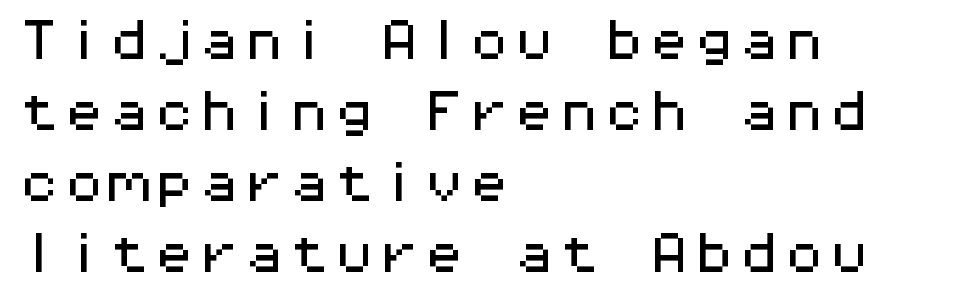
The image shows 45 px wide sans-serif type, upright, monospaced; set left-aligned, normal line spacing (1.58x), normal letter spacing, not underlined; medium stroke contrast and a medium x-height.
